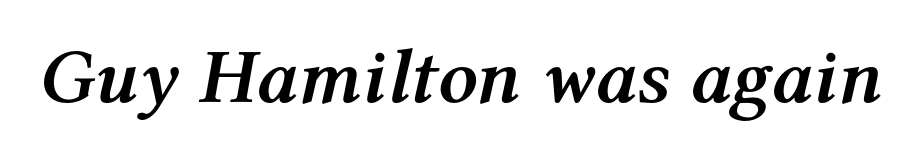
Underline: absent. The face used here is proportionally spaced, like ordinary book or web type. Characters are canted at an angle relative to the baseline's perpendicular. The horizontal fit of the characters is conventional and even.
